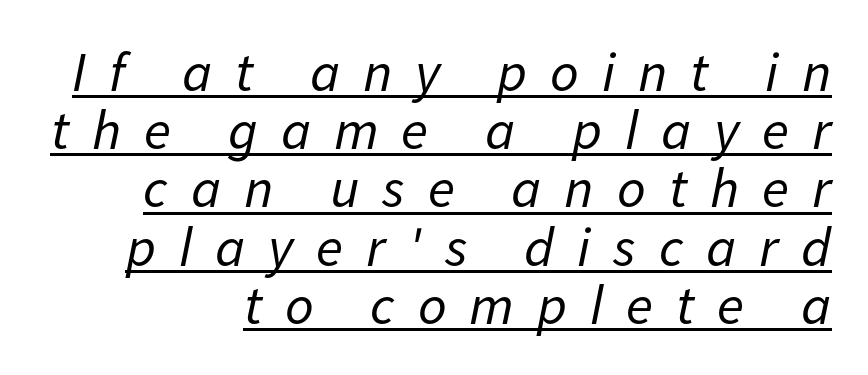
Successive baselines arrive quickly, one right under another. Someone cranked the tracking dial way up on this one. No letter is thick-stroked: the sample isn't bold. Notice how the passage keeps a crisp vertical edge on the right only. This sample uses an oblique cut, with every glyph tilted off the vertical.
